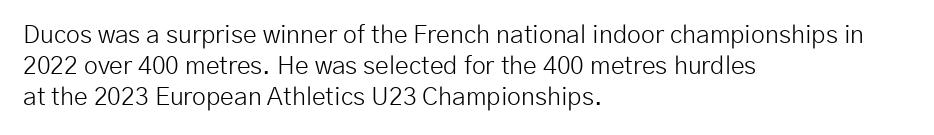
The image shows 25 px text type, upright; set left-aligned, normal line spacing (1.25x), normal letter spacing, not underlined.
